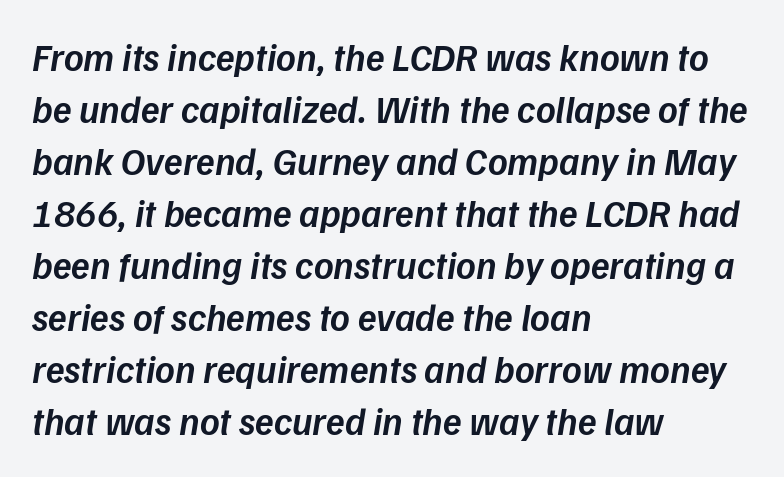
Q: Is the text bold? A: Semi-bold.
Q: Is the text italic (slanted)? A: Yes, it leans right by about 9 degrees.
Q: Is the text underlined? A: No.
Q: How is the paragraph aligned? A: Left-aligned.
Q: Is the spacing between letters normal or unusually wide? A: Normal.
Q: Is the spacing between lines tight, normal or loose? A: Normal.
Q: Width (condensed, normal, or wide)? A: Normal.
Q: Stroke contrast? A: Low.
Q: x-height? A: Medium.
Q: Monospaced? A: No.
